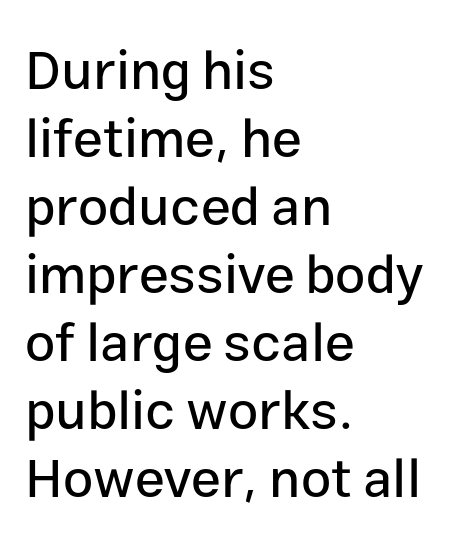
{"serif": "no", "italic": "no", "width": "normal", "stroke_contrast": "low", "x_height": "medium", "monospaced": "no", "underline": "no", "align": "left", "line_spacing": "normal", "line_spacing_ratio": 1.26, "letter_spacing": "normal", "letter_spacing_em": 0.0, "glyph_px": 54}
